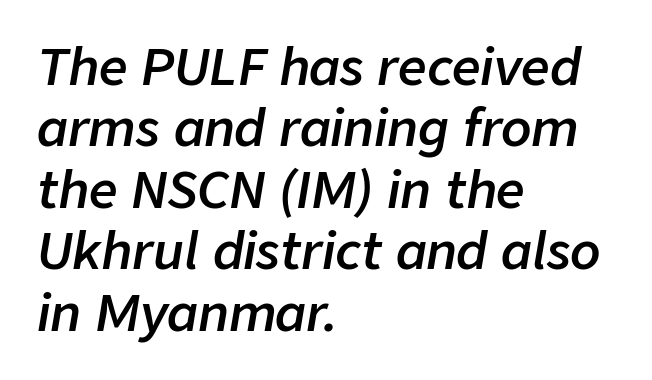
Set as a demibold, roughly 600 on the weight scale. It's the slanting kind of type. The letters advance in unequal steps, a hallmark of proportional type. Descenders are the only things crossing below the line. Observe the ordinary spacing: letters are neighbours, not strangers.
